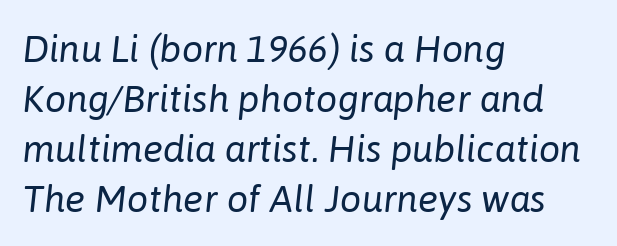
{"italic": "yes", "lean": "right", "slant_degrees": 6, "bold": "no", "weight": "regular", "width": "normal", "stroke_contrast": "low", "x_height": "medium", "monospaced": "no", "underline": "no", "align": "left", "line_spacing": "normal", "line_spacing_ratio": 1.32, "letter_spacing": "normal", "letter_spacing_em": 0.0, "glyph_px": 38}
